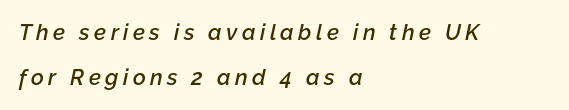
Q: Is the text bold? A: Semi-bold.
Q: Is the text italic (slanted)? A: Yes, it leans right by about 12 degrees.
Q: Is the text underlined? A: No.
Q: How is the paragraph aligned? A: Left-aligned.
Q: Is the spacing between letters normal or unusually wide? A: Unusually wide.
Q: Is the spacing between lines tight, normal or loose? A: Loose.
